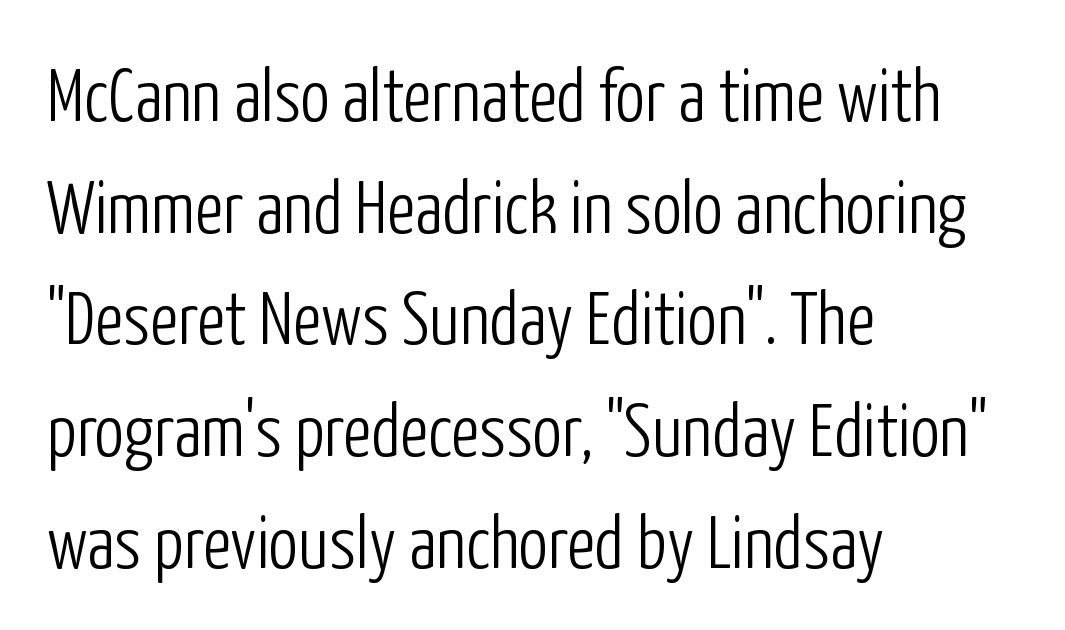
The letters stand upright; this is a roman face. This sample is left-justified, so line endings fall wherever the words run out. Normally led — the rows are evenly, conventionally spaced. In terms of letterspacing, this is plain default setting. The face used here is proportionally spaced, like ordinary book or web type.
